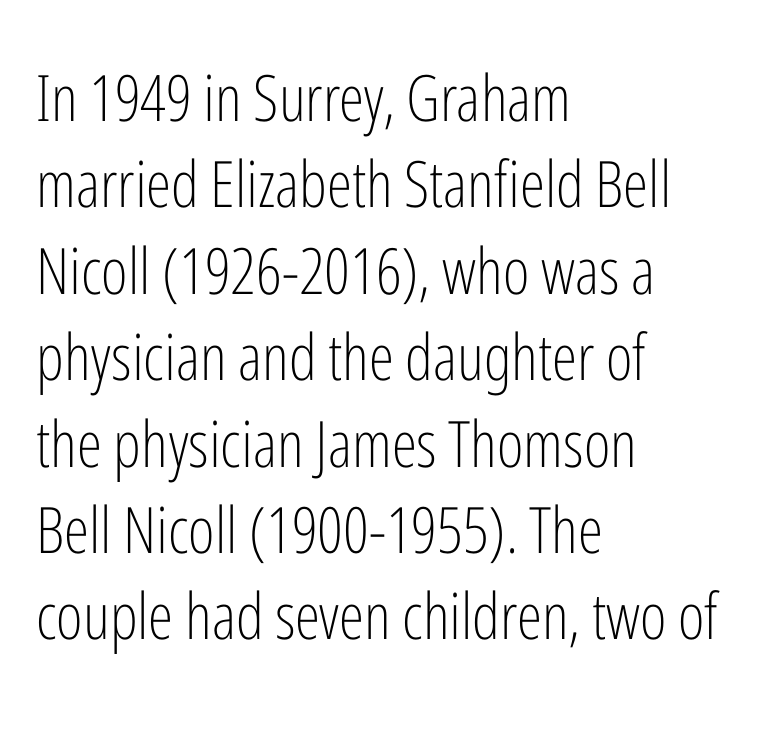
{"serif": "no", "italic": "no", "bold": "no", "weight": "light", "width": "condensed", "stroke_contrast": "low", "x_height": "medium", "monospaced": "no", "underline": "no", "align": "left", "line_spacing": "normal", "line_spacing_ratio": 1.35, "letter_spacing": "normal", "letter_spacing_em": 0.0, "glyph_px": 64}
